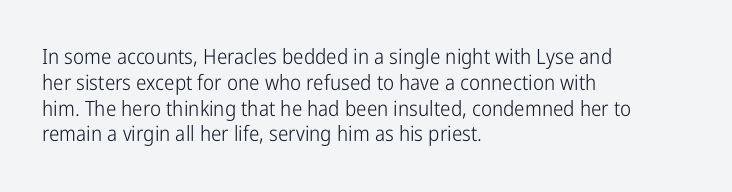
Visually the block forms a straight wall on the left and a jagged coastline on the right. This sample uses plain, unmodified letter spacing. The face looks like a standard text weight, possibly lighter. Check under the words: just untouched page. Does the lettering tilt? It doesn't — this is upright.
